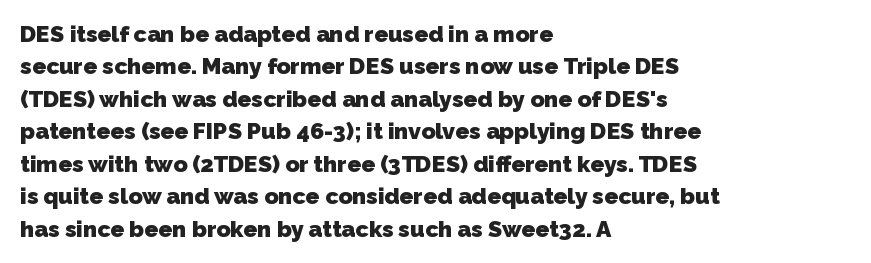
The image shows 23 px bold type; set left-aligned, normal line spacing (1.41x), normal letter spacing, not underlined.
